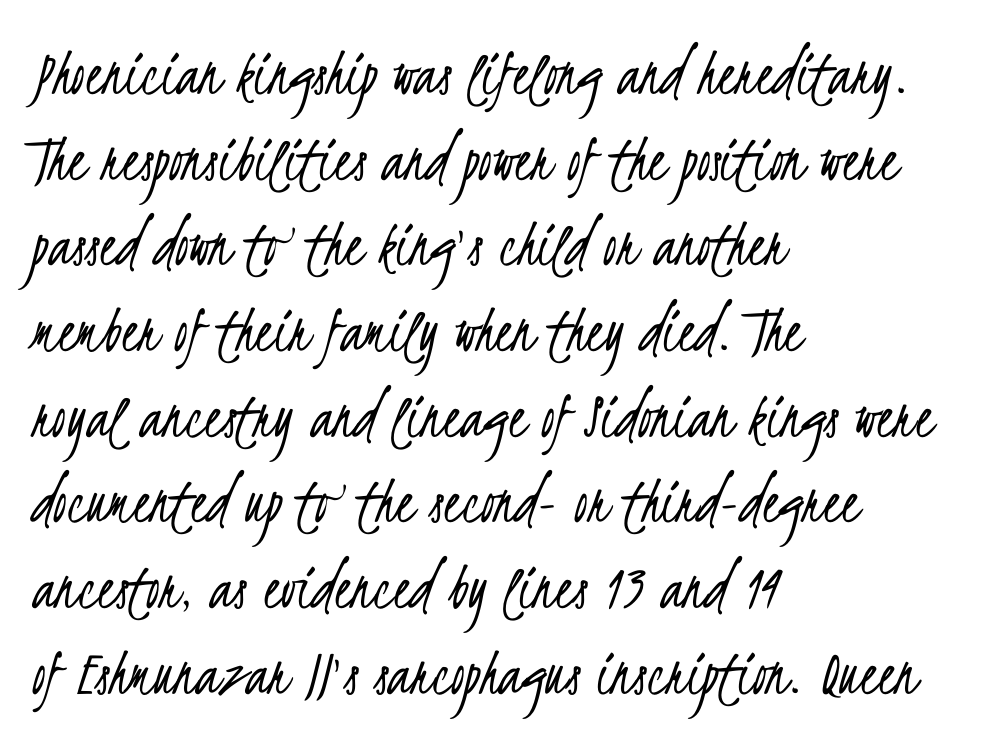
The image shows 68 px light, condensed sans-serif type; set left-aligned, normal line spacing (1.26x), normal letter spacing, not underlined; low stroke contrast and a small x-height.
